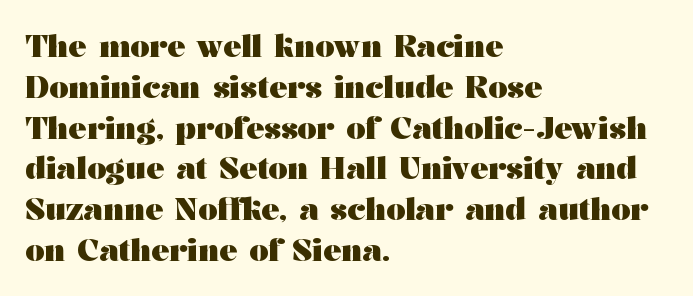
{"serif": "yes", "italic": "no", "bold": "yes", "weight": "heavy", "width": "wide", "stroke_contrast": "medium", "x_height": "medium", "monospaced": "no", "underline": "no", "align": "left", "line_spacing": "normal", "line_spacing_ratio": 1.36, "letter_spacing": "normal", "letter_spacing_em": 0.0, "glyph_px": 30}
